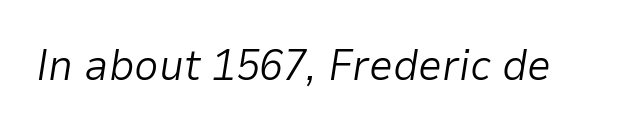
{"italic": "yes", "lean": "right", "slant_degrees": 9, "bold": "no", "weight": "light", "width": "normal", "stroke_contrast": "low", "x_height": "medium", "monospaced": "no", "underline": "no", "letter_spacing": "normal", "letter_spacing_em": 0.0, "glyph_px": 43}
